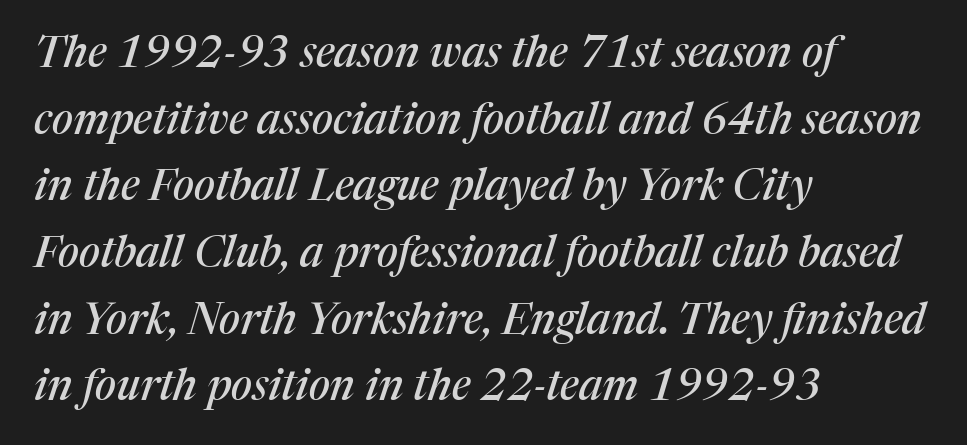
{"serif": "yes", "italic": "yes", "lean": "right", "slant_degrees": 17, "width": "normal", "stroke_contrast": "medium", "x_height": "medium", "monospaced": "no", "underline": "no", "align": "left", "line_spacing": "normal", "line_spacing_ratio": 1.55, "letter_spacing": "normal", "letter_spacing_em": 0.0, "glyph_px": 43}
